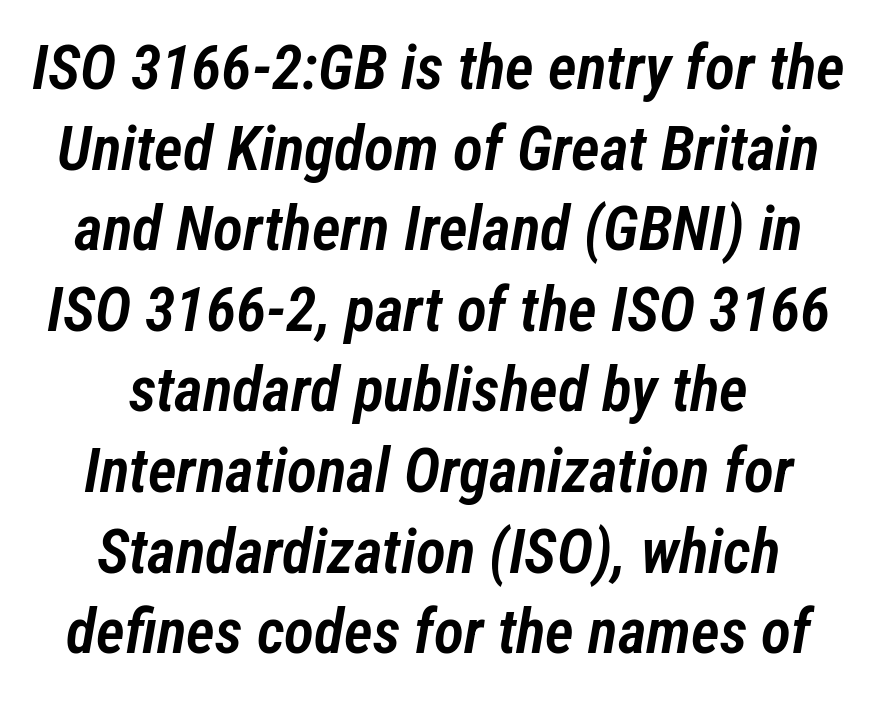
The image shows 62 px semibold, condensed type, italic (leaning right); set centered, normal line spacing (1.3x), normal letter spacing, not underlined; low stroke contrast and a medium x-height.
